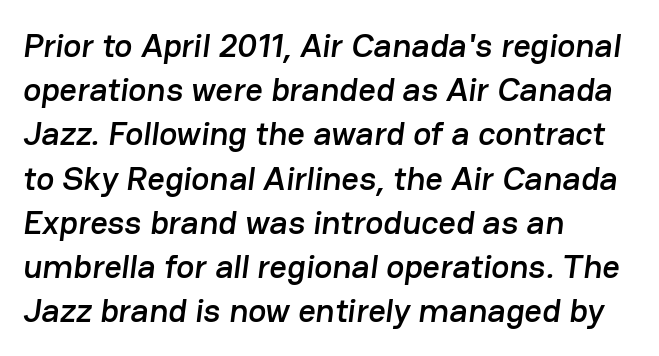
The image shows 34 px sans-serif type; set left-aligned, normal line spacing (1.3x), normal letter spacing, not underlined; low stroke contrast and a medium x-height.
